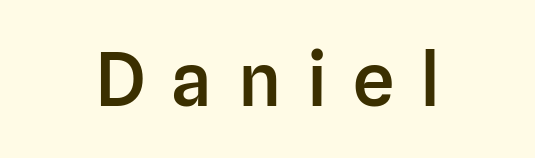
Decoration check: the copy has no underline. These lines carry some extra weight — a demibold, not a full bold. These lines are rendered in a variable-pitch font. I'd call this a sans setting — the letters go barefoot. Characters follow at a spacing far wider than the type designer built in.
